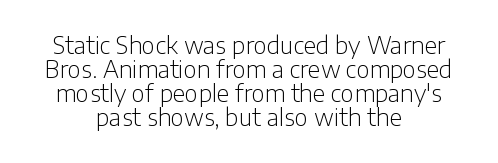
Q: Is the text bold? A: No.
Q: Is the text italic (slanted)? A: No, it is upright.
Q: Is the text underlined? A: No.
Q: How is the paragraph aligned? A: Centered.
Q: Is the spacing between letters normal or unusually wide? A: Normal.
Q: Is the spacing between lines tight, normal or loose? A: Tight.
